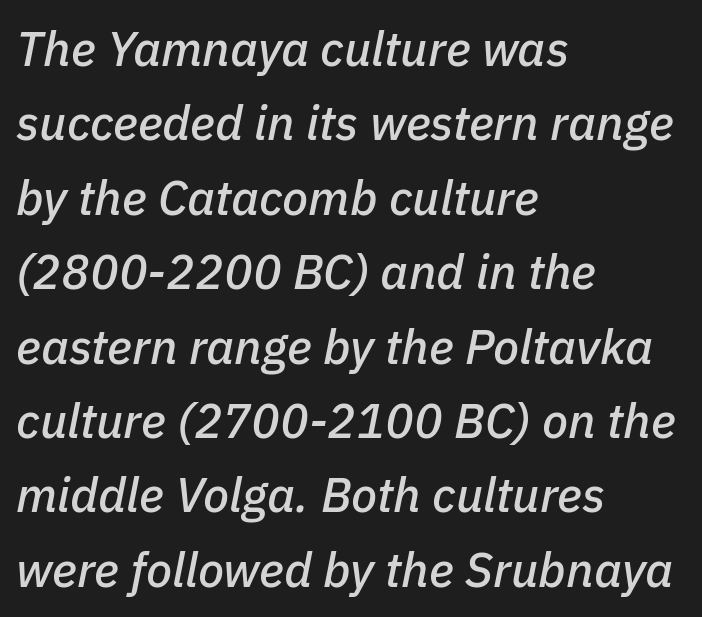
No extra tracking has been applied to these lines. A typesetter would call this proportional, since set widths differ per character. The rendering anchors every line to the left-hand side. Posture: slanted. Type without underlining.
